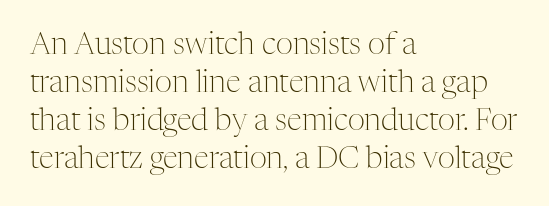
The image shows 30 px light serif type, upright; set left-aligned, normal line spacing (1.27x), normal letter spacing, not underlined; medium stroke contrast and a medium x-height.
